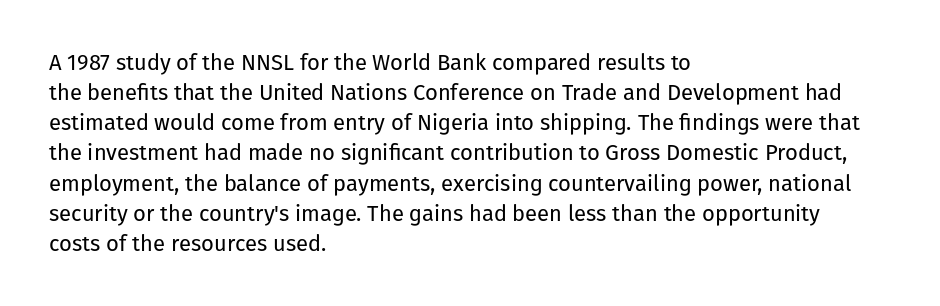
The image shows 22 px text type, upright; set left-aligned, normal line spacing (1.37x), normal letter spacing, not underlined.
